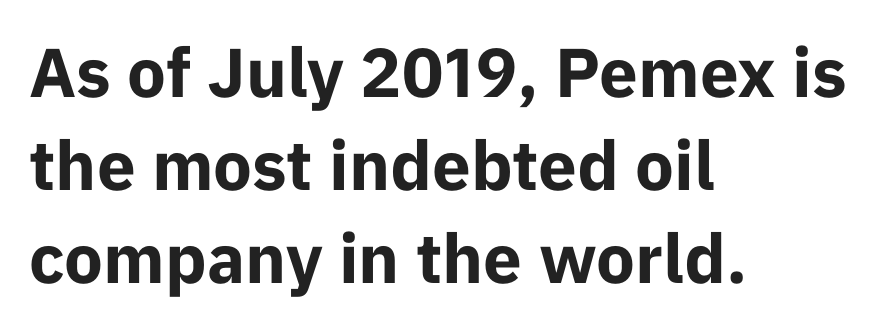
The passage shown is typed in a proportional face where columns would drift. Short note: letters normally spaced. A student would call this left alignment; a typographer would say flush left, rag right. Bold? Absolutely — the strokes are thick and heavy.
